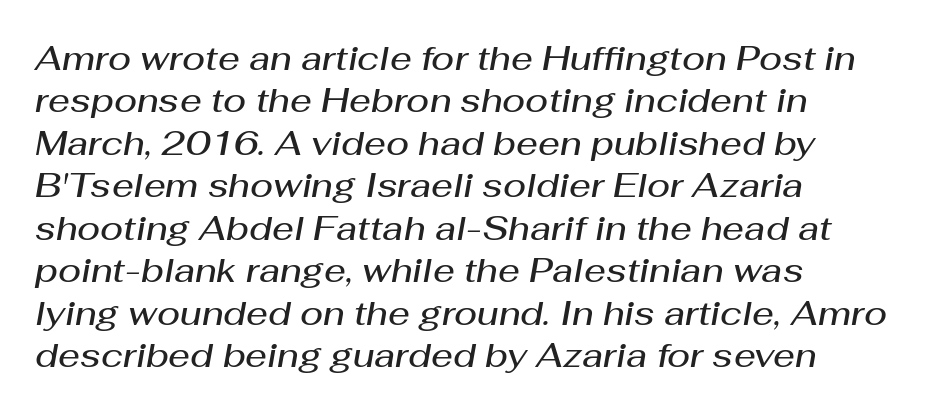
{"italic": "yes", "lean": "right", "slant_degrees": 10, "bold": "semi", "weight": "semibold", "width": "normal", "stroke_contrast": "medium", "x_height": "medium", "monospaced": "no", "underline": "no", "align": "left", "line_spacing": "normal", "line_spacing_ratio": 1.25, "letter_spacing": "normal", "letter_spacing_em": 0.0, "glyph_px": 34}
